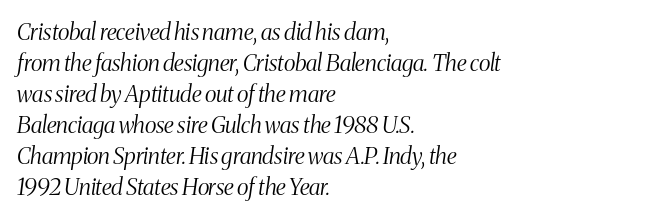
{"italic": "yes", "lean": "right", "slant_degrees": 8, "bold": "no", "underline": "no", "align": "left", "line_spacing": "normal", "line_spacing_ratio": 1.35, "letter_spacing": "normal", "letter_spacing_em": 0.0, "glyph_px": 23}
